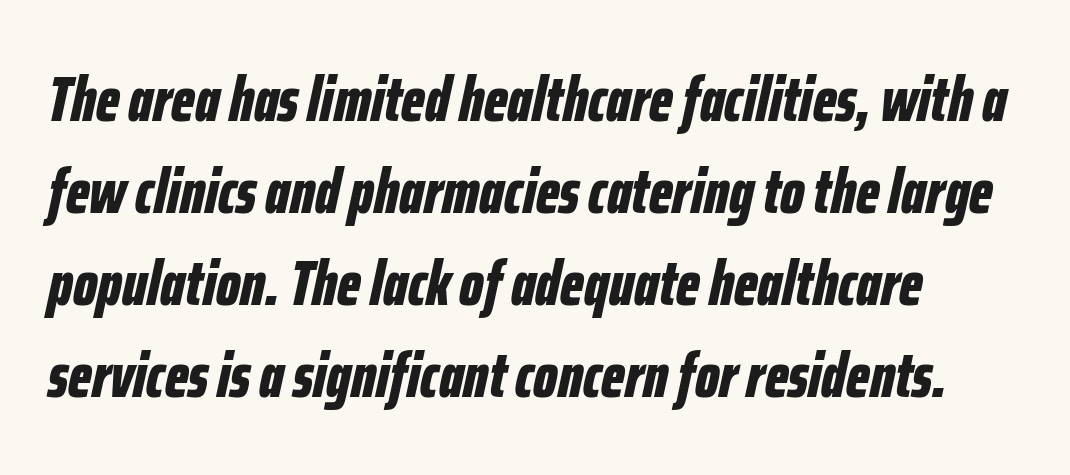
{"italic": "yes", "lean": "right", "slant_degrees": 12, "bold": "yes", "weight": "bold", "width": "condensed", "stroke_contrast": "low", "x_height": "medium", "monospaced": "no", "underline": "no", "align": "left", "line_spacing": "normal", "line_spacing_ratio": 1.44, "letter_spacing": "normal", "letter_spacing_em": 0.0, "glyph_px": 64}
